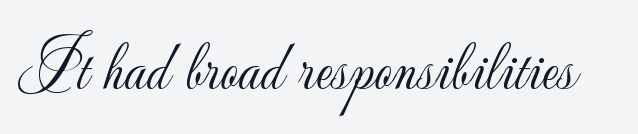
The image shows 70 px light sans-serif type; set normal letter spacing, not underlined; low stroke contrast and a small x-height.
